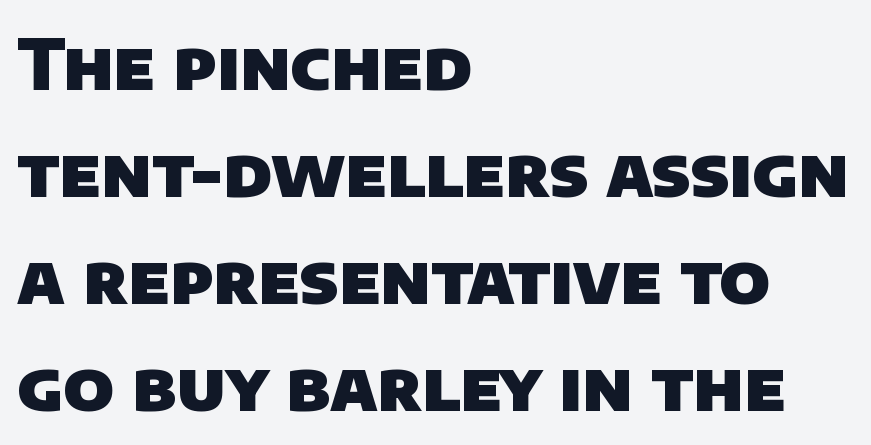
The paragraph shown leans on its left margin. What stands out about the letter spacing? Nothing — it is the standard amount. Heavy-handed strokes throughout: this text is bold. The text was rendered using a sans face with plain stroke endings. The space directly below the letters is spotless. The face used here is proportionally spaced, like ordinary book or web type.
